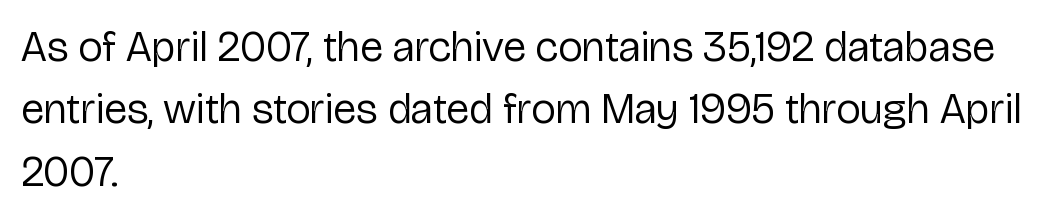
{"serif": "no", "italic": "no", "bold": "no", "weight": "regular", "width": "normal", "stroke_contrast": "low", "x_height": "medium", "monospaced": "no", "underline": "no", "align": "left", "line_spacing": "normal", "line_spacing_ratio": 1.45, "letter_spacing": "normal", "letter_spacing_em": 0.0, "glyph_px": 43}
